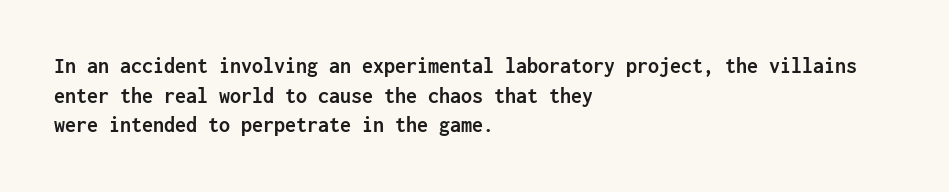
Caption: standard tracking, unaltered. Bold? Absolutely — the strokes are thick and heavy. Where is the straight margin? On the left. The line-height multiplier appears to be the usual default. Underlining? Definitely not there. Upright lettering throughout.
